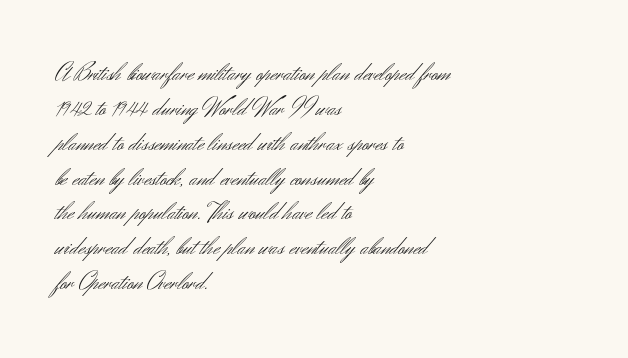
{"bold": "no", "underline": "no", "align": "left", "line_spacing": "normal", "line_spacing_ratio": 1.34, "letter_spacing": "normal", "letter_spacing_em": 0.0, "glyph_px": 26}
